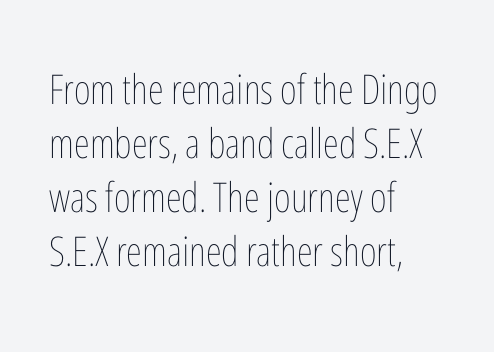
{"italic": "no", "bold": "no", "weight": "thin", "width": "condensed", "stroke_contrast": "low", "x_height": "medium", "monospaced": "no", "underline": "no", "align": "left", "line_spacing": "normal", "line_spacing_ratio": 1.32, "letter_spacing": "normal", "letter_spacing_em": 0.0, "glyph_px": 41}
